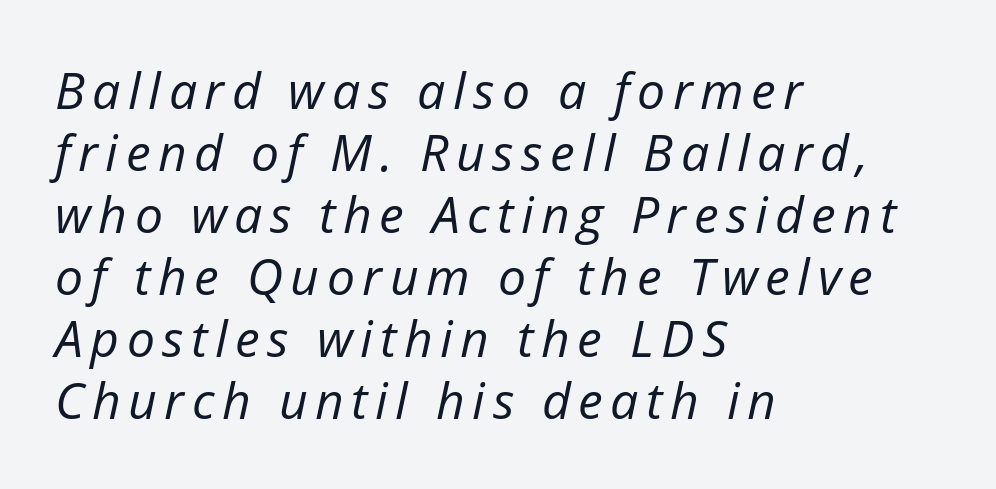
Q: Is the text bold? A: No.
Q: Is the text italic (slanted)? A: Yes, it leans right by about 12 degrees.
Q: Is the text underlined? A: No.
Q: How is the paragraph aligned? A: Left-aligned.
Q: Width (condensed, normal, or wide)? A: Normal.
Q: Stroke contrast? A: Low.
Q: x-height? A: Medium.
Q: Monospaced? A: No.
